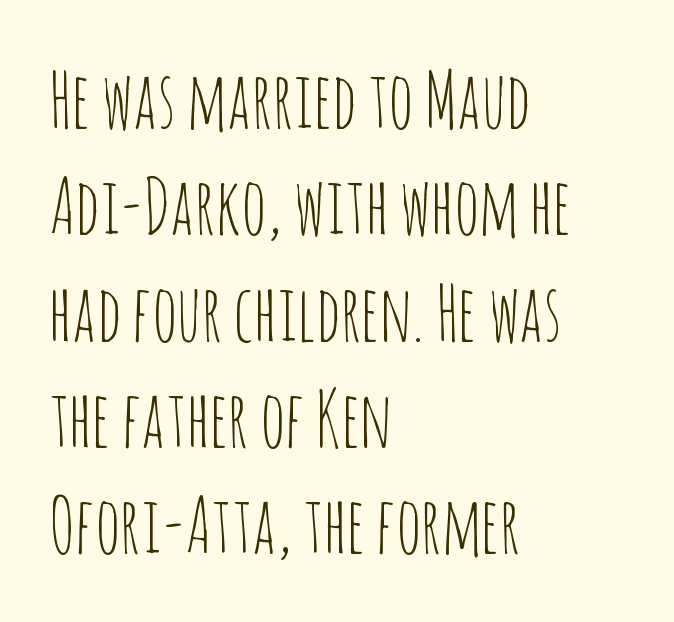
The image shows 77 px thin, condensed sans-serif type, upright; set left-aligned, normal line spacing (1.38x), normal letter spacing, not underlined; low stroke contrast and a large x-height.
